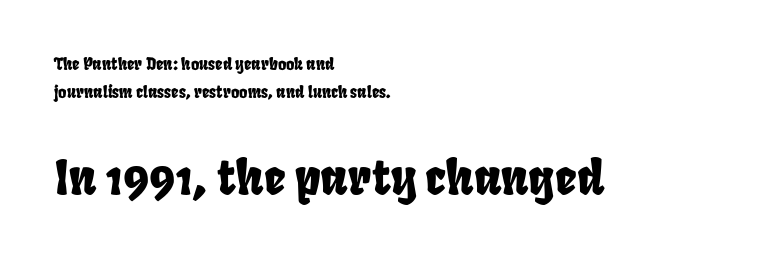
The image shows 47 px condensed sans-serif type; set left-aligned, line spacing 1.76x, normal letter spacing, not underlined; the second (bottom) block is 2.94x larger; low stroke contrast and a large x-height.
